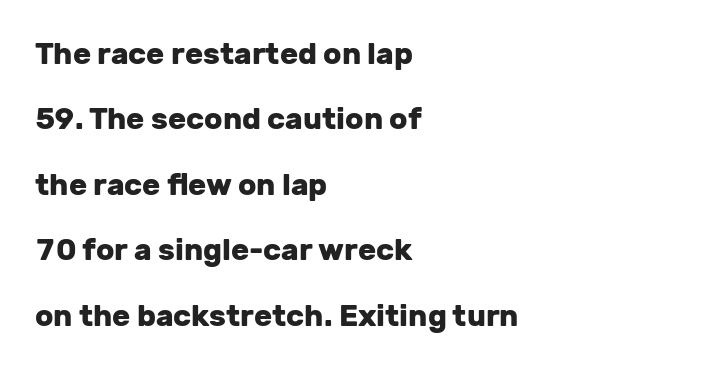
{"serif": "no", "italic": "no", "bold": "yes", "weight": "heavy", "width": "normal", "stroke_contrast": "low", "x_height": "medium", "monospaced": "no", "underline": "no", "align": "left", "line_spacing": "loose", "line_spacing_ratio": 2.18, "letter_spacing": "normal", "letter_spacing_em": 0.0, "glyph_px": 30}
